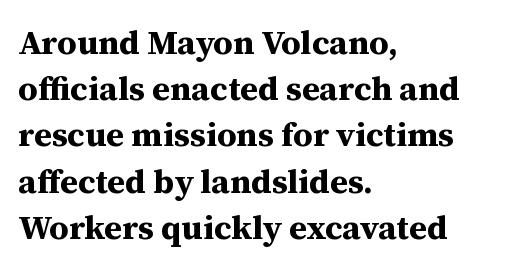
{"serif": "yes", "italic": "no", "bold": "yes", "weight": "bold", "width": "normal", "stroke_contrast": "medium", "x_height": "medium", "monospaced": "no", "underline": "no", "align": "left", "line_spacing": "normal", "line_spacing_ratio": 1.36, "letter_spacing": "normal", "letter_spacing_em": 0.0, "glyph_px": 34}
